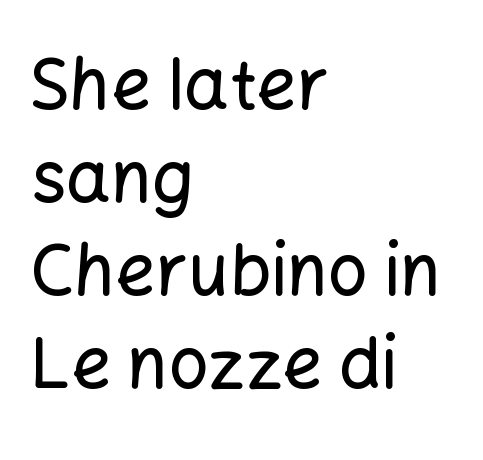
There is no visible air inserted between adjacent glyphs. Notice how the stems are strictly vertical — no italics here. A classic flush-left, rag-right setting is used for this passage. Compared with typical paragraphs, the rows here are spaced about the same. Spacing verdict: proportional, widths tailored to each character.
